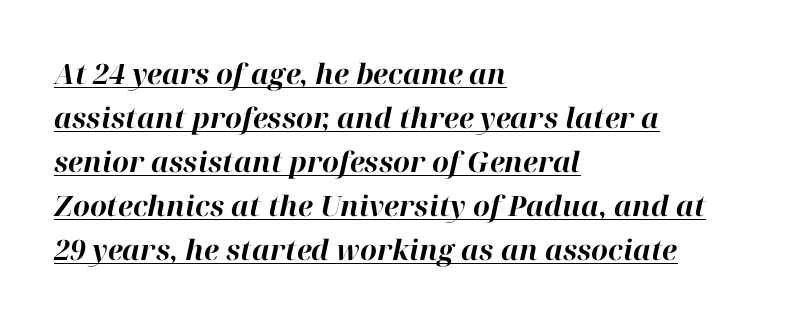
A continuous stroke trails under the words, as in a hyperlink. No extra tracking has been applied to these lines. The specimen reads as italic at a glance. The compositor pushed each line to the left boundary.
